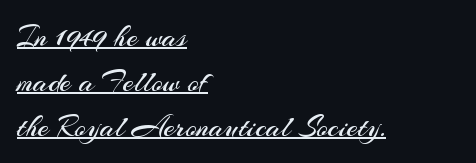
Q: Is the text bold? A: No.
Q: Is the text italic (slanted)? A: Yes.
Q: Is the typeface a serif or a sans-serif typeface? A: Sans-serif.
Q: Is the text underlined? A: Yes.
Q: How is the paragraph aligned? A: Left-aligned.
Q: Is the spacing between letters normal or unusually wide? A: Normal.
Q: Is the spacing between lines tight, normal or loose? A: Normal.
Q: Width (condensed, normal, or wide)? A: Normal.
Q: Stroke contrast? A: Medium.
Q: x-height? A: Small.
Q: Monospaced? A: No.
